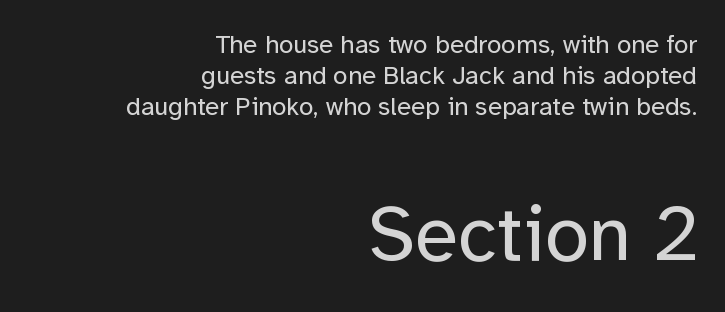
The image shows 79 px regular-weight sans-serif type, upright; set right-aligned, line spacing 1.19x, normal letter spacing, not underlined; the second (bottom) block is 3.04x larger; low stroke contrast and a medium x-height.
